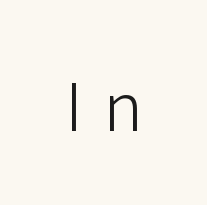
Look at the tracking — it's clearly loosened, letters drifting apart. Honestly, there is no underline to notice here at all. Check where the strokes stop: nothing finishes them off — pure sans. Ordinary non-slanted type is in use. A typesetter would call this proportional, since set widths differ per character. Stroke thickness stays within the range of a standard reading face or lighter.
